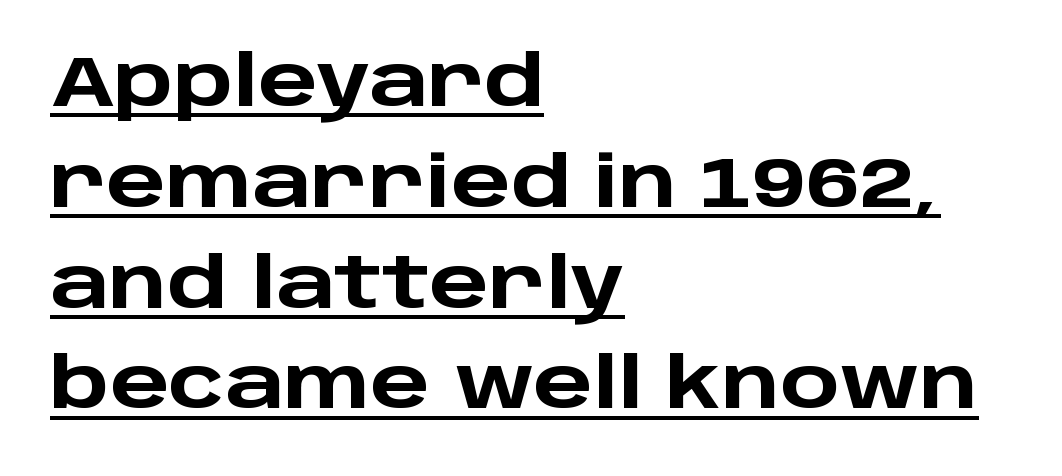
Caption: multi-line text, flush left, ragged right. Notice how a bar underscores the lettering throughout. Nope, no serifs anywhere on these letters. Words appear dense and cohesive because spacing is normal.
